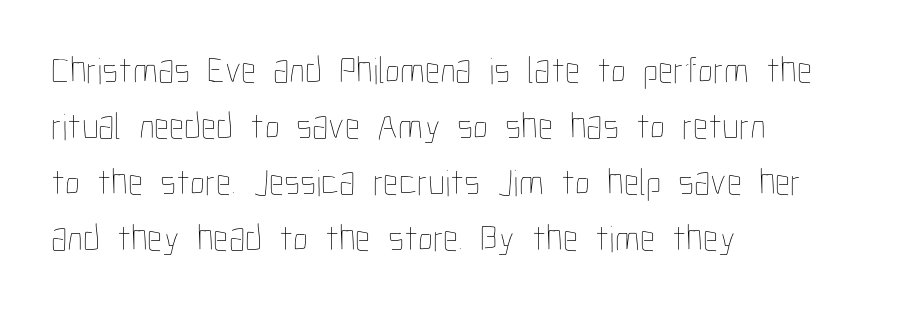
Q: Is the text bold? A: No.
Q: Is the text italic (slanted)? A: No, it is upright.
Q: Is the text underlined? A: No.
Q: How is the paragraph aligned? A: Left-aligned.
Q: Is the spacing between letters normal or unusually wide? A: Normal.
Q: Is the spacing between lines tight, normal or loose? A: Normal.
Q: Width (condensed, normal, or wide)? A: Condensed.
Q: Stroke contrast? A: Low.
Q: x-height? A: Medium.
Q: Monospaced? A: No.
